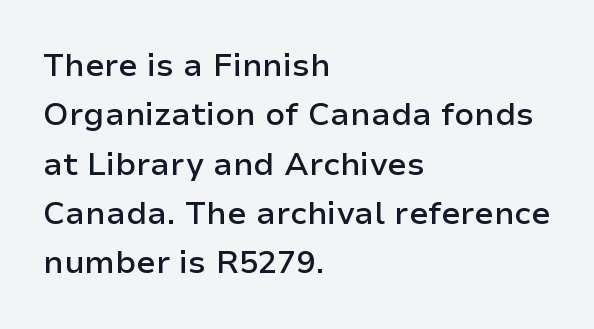
These lines keep a tight, regular rhythm from letter to letter. Do the characters align in a grid? No, the font is proportional. In CSS terms this would be text-align: left. This is the regular roman posture of the typeface. Bare-footed words on every line.
